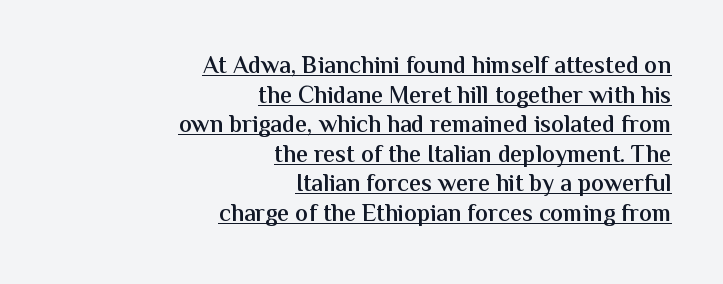
The rendering anchors every line to the right-hand side. This is moderately heavy type, rendered in semibold. A baseline rule has been typeset under these characters. Honestly, the letter spacing is just normal — you wouldn't notice it. The specimen reads as upright at a glance.
